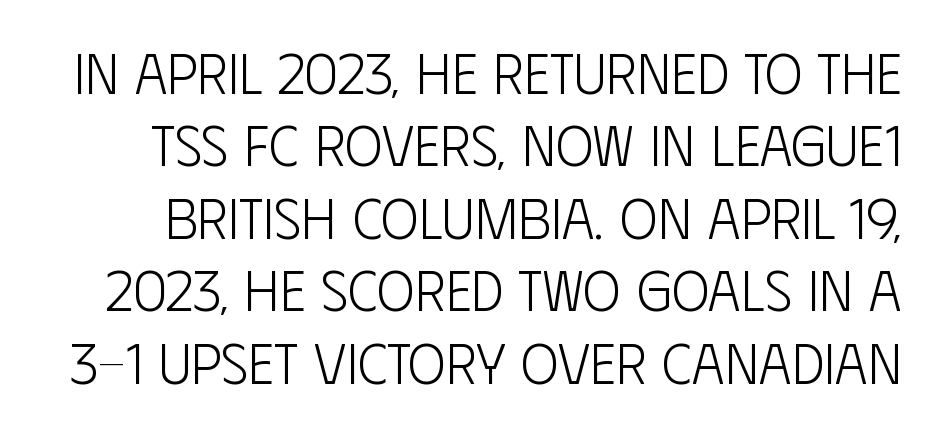
The image shows 57 px light, condensed sans-serif type, upright; set normal line spacing (1.27x), normal letter spacing, not underlined; low stroke contrast and a large x-height.
